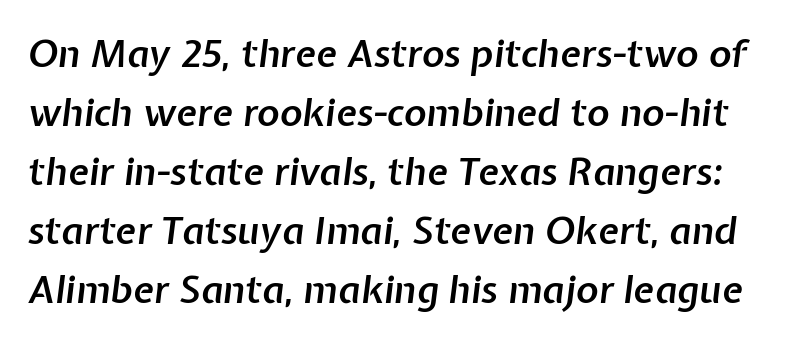
The image shows 38 px semibold type, italic (leaning right); set normal line spacing (1.55x), normal letter spacing, not underlined; low stroke contrast and a medium x-height.
